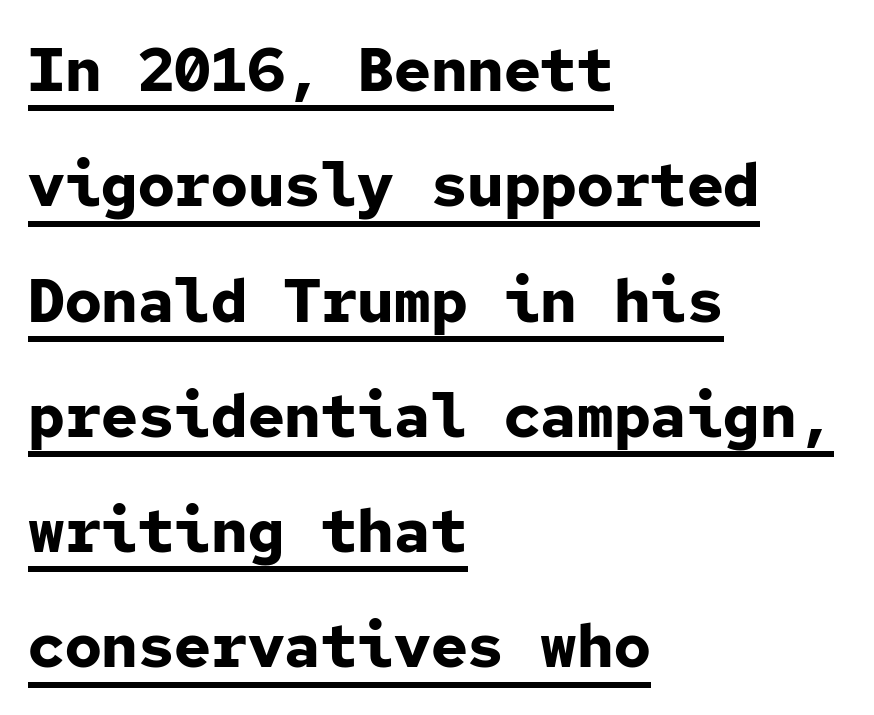
{"serif": "no", "italic": "no", "bold": "yes", "weight": "bold", "width": "normal", "stroke_contrast": "low", "x_height": "medium", "monospaced": "yes", "underline": "yes", "align": "left", "line_spacing_ratio": 1.89, "letter_spacing": "normal", "letter_spacing_em": 0.0, "glyph_px": 61}
